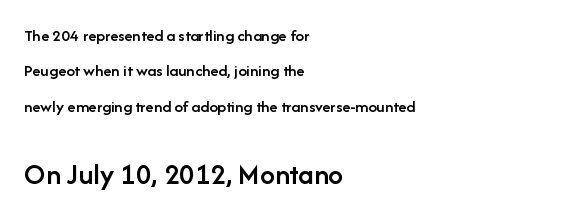
Q: Is the text bold? A: Semi-bold.
Q: Is the text italic (slanted)? A: No, it is upright.
Q: Is the typeface a serif or a sans-serif typeface? A: Sans-serif.
Q: Is the text underlined? A: No.
Q: How is the paragraph aligned? A: Left-aligned.
Q: Is the spacing between letters normal or unusually wide? A: Normal.
Q: Is the spacing between lines tight, normal or loose? A: Loose.
Q: Which block of text is set in a larger size, the first (top) or the second (bottom)? A: The second (bottom) one.
Q: Width (condensed, normal, or wide)? A: Normal.
Q: Stroke contrast? A: Low.
Q: x-height? A: Medium.
Q: Monospaced? A: No.
